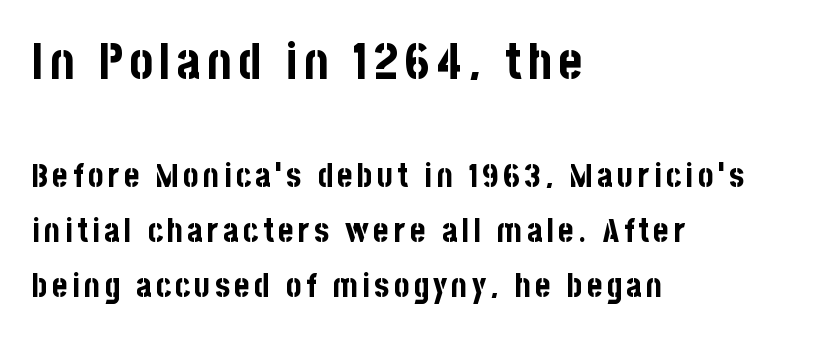
Q: Is the text bold? A: Yes.
Q: Is the text italic (slanted)? A: No, it is upright.
Q: Is the typeface a serif or a sans-serif typeface? A: Sans-serif.
Q: Is the text underlined? A: No.
Q: How is the paragraph aligned? A: Left-aligned.
Q: Is the spacing between lines tight, normal or loose? A: Normal.
Q: Which block of text is set in a larger size, the first (top) or the second (bottom)? A: The first (top) one.
Q: Width (condensed, normal, or wide)? A: Condensed.
Q: Stroke contrast? A: Low.
Q: x-height? A: Large.
Q: Monospaced? A: No.
